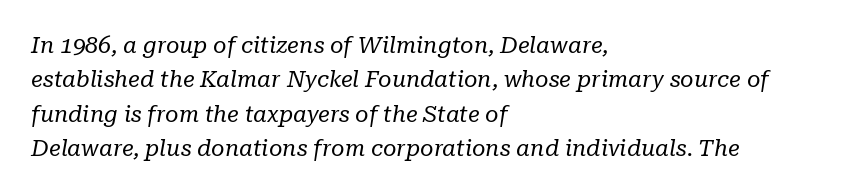
Q: Is the text bold? A: No.
Q: Is the text italic (slanted)? A: Yes, it leans right by about 10 degrees.
Q: Is the text underlined? A: No.
Q: How is the paragraph aligned? A: Left-aligned.
Q: Is the spacing between letters normal or unusually wide? A: Normal.
Q: Is the spacing between lines tight, normal or loose? A: Normal.
